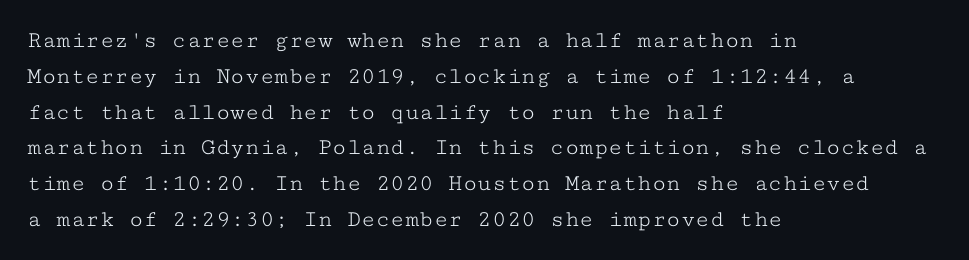
The setting favours the left margin, as ordinary paragraphs usually do. Upright lettering throughout. Letter spacing: default. No chunkiness to these letters — they're not bold.
